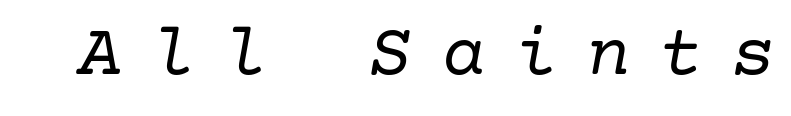
The image shows 74 px regular-weight serif type, italic (leaning right); set unusually wide letter spacing (+0.38 em), not underlined; low stroke contrast and a medium x-height.
